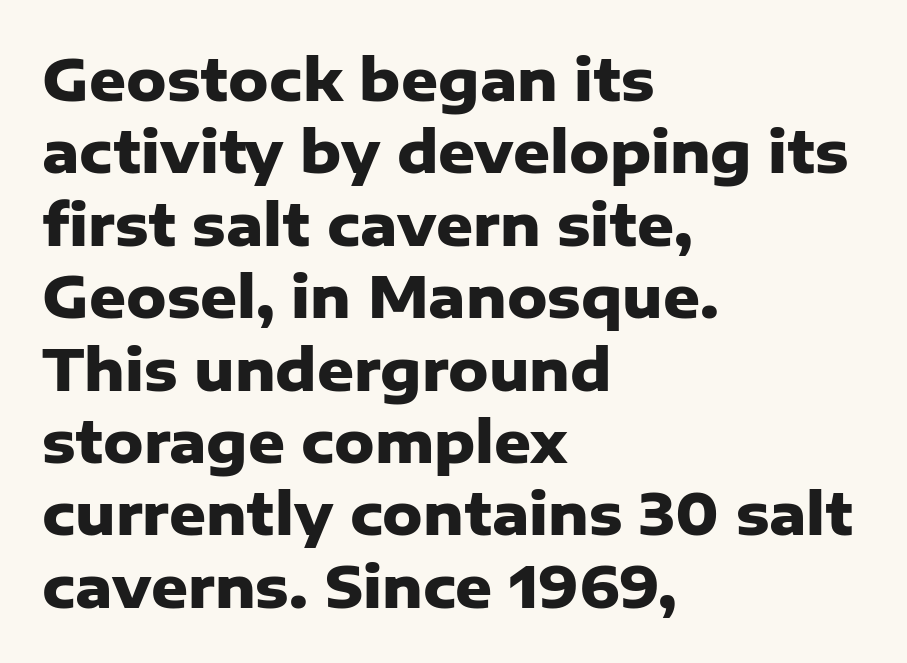
{"serif": "no", "italic": "no", "bold": "yes", "weight": "heavy", "width": "normal", "stroke_contrast": "low", "x_height": "medium", "monospaced": "no", "underline": "no", "align": "left", "line_spacing": "normal", "line_spacing_ratio": 1.27, "letter_spacing": "normal", "letter_spacing_em": 0.0, "glyph_px": 57}
